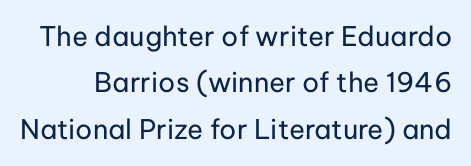
You could call the tracking neutral — neither tight nor loose. Every character sits straight up, as roman type does. The strokes carry an ordinary text weight at most. Lines of text with bare space underneath.
